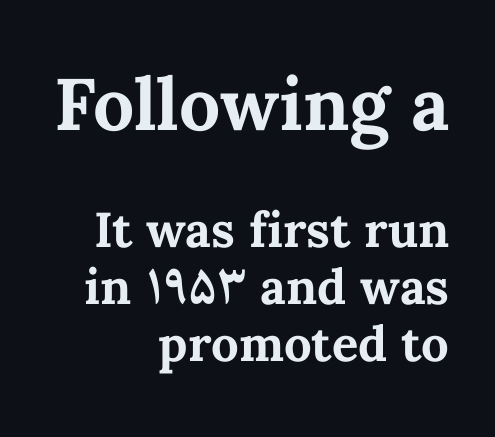
{"italic": "no", "bold": "yes", "weight": "bold", "width": "normal", "stroke_contrast": "medium", "x_height": "medium", "monospaced": "no", "underline": "no", "align": "right", "line_spacing_ratio": 1.17, "letter_spacing": "normal", "letter_spacing_em": 0.0, "larger_block": "first", "size_ratio": 1.49, "glyph_px": 73}
